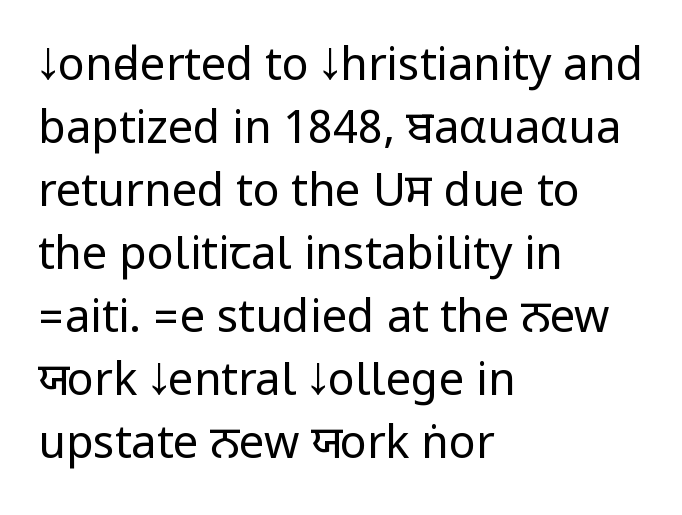
Q: Is the text bold? A: No.
Q: Is the text italic (slanted)? A: No, it is upright.
Q: Is the typeface a serif or a sans-serif typeface? A: Sans-serif.
Q: Is the text underlined? A: No.
Q: How is the paragraph aligned? A: Left-aligned.
Q: Is the spacing between letters normal or unusually wide? A: Normal.
Q: Is the spacing between lines tight, normal or loose? A: Normal.
Q: Width (condensed, normal, or wide)? A: Condensed.
Q: Stroke contrast? A: Low.
